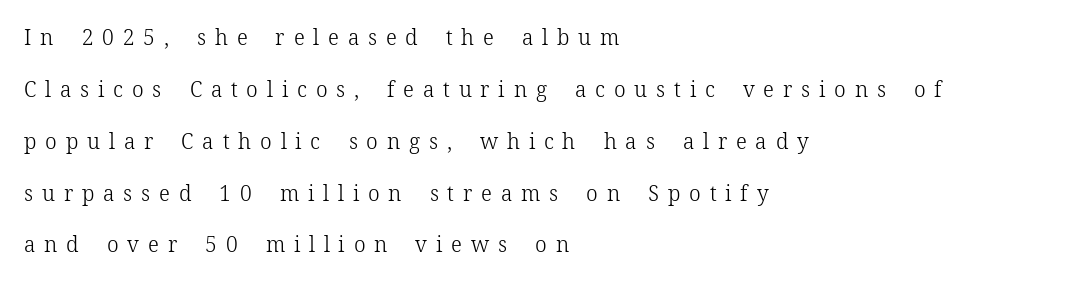
{"italic": "no", "bold": "no", "underline": "no", "align": "left", "line_spacing": "loose", "line_spacing_ratio": 2.47, "letter_spacing": "wide", "letter_spacing_em": 0.42, "glyph_px": 21}
